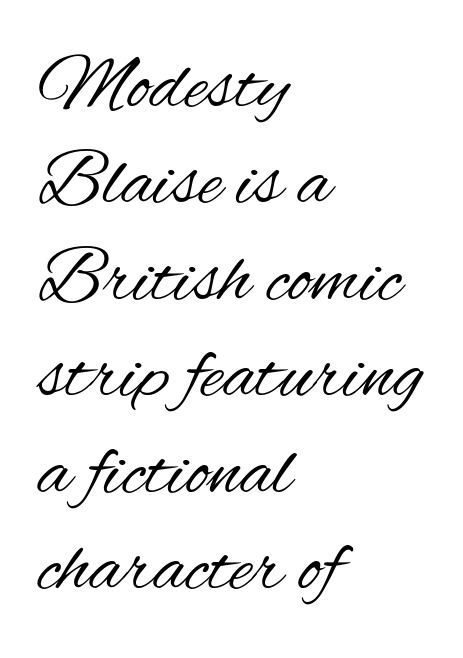
The image shows 79 px regular-weight, condensed sans-serif type; set left-aligned, line spacing 1.22x, normal letter spacing, not underlined; medium stroke contrast and a small x-height.
